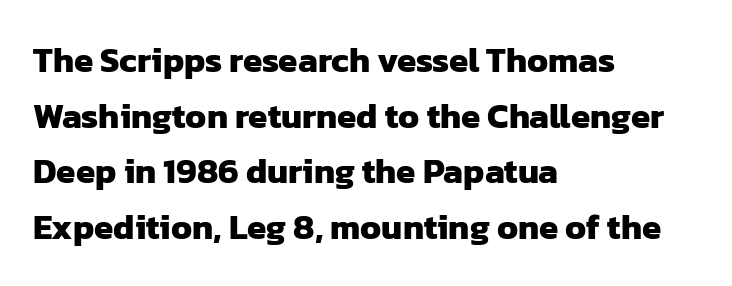
{"serif": "no", "bold": "yes", "weight": "heavy", "width": "normal", "stroke_contrast": "low", "x_height": "medium", "monospaced": "no", "underline": "no", "align": "left", "line_spacing": "normal", "line_spacing_ratio": 1.59, "letter_spacing": "normal", "letter_spacing_em": 0.0, "glyph_px": 35}
